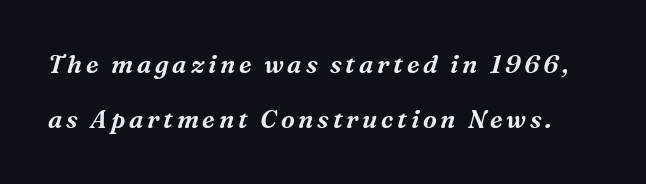
Horizontal bands of white between lines are thick stripes. The letters are slanted; this is an italic face. Underline: absent.
